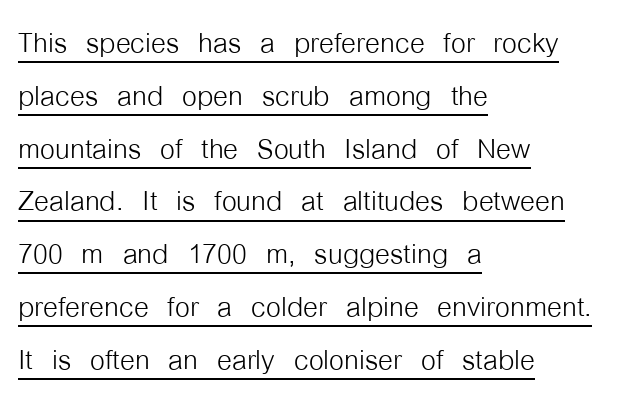
The type is set solid horizontally, with unmodified tracking. Leading matches the norm, producing a regular column. The passage shown is typed in a proportional face where columns would drift. In CSS terms this would be text-align: left. The letters carry no serifs — their stems end cleanly without finishing strokes. Notice how a bar underscores the lettering throughout.
